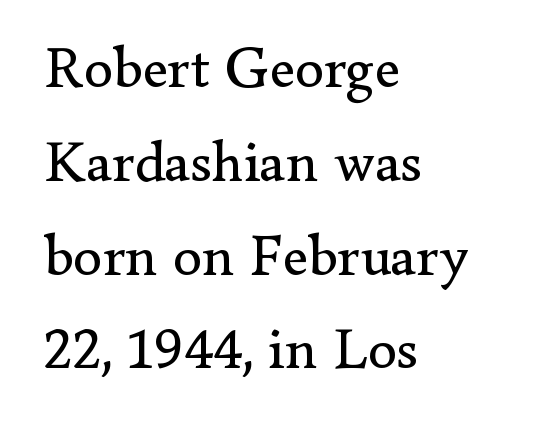
The image shows 59 px regular-weight serif type, upright; set left-aligned, normal line spacing (1.59x), normal letter spacing, not underlined; low stroke contrast and a small x-height.
